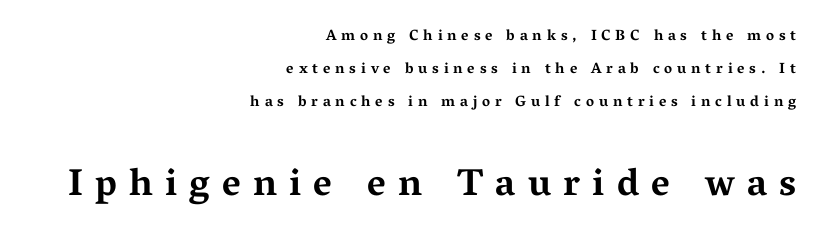
Q: Is the text bold? A: Yes.
Q: Is the text italic (slanted)? A: No, it is upright.
Q: Is the typeface a serif or a sans-serif typeface? A: Serif.
Q: Is the text underlined? A: No.
Q: How is the paragraph aligned? A: Right-aligned.
Q: Is the spacing between letters normal or unusually wide? A: Unusually wide.
Q: Is the spacing between lines tight, normal or loose? A: Loose.
Q: Which block of text is set in a larger size, the first (top) or the second (bottom)? A: The second (bottom) one.
Q: Width (condensed, normal, or wide)? A: Wide.
Q: Stroke contrast? A: Medium.
Q: x-height? A: Medium.
Q: Monospaced? A: No.
